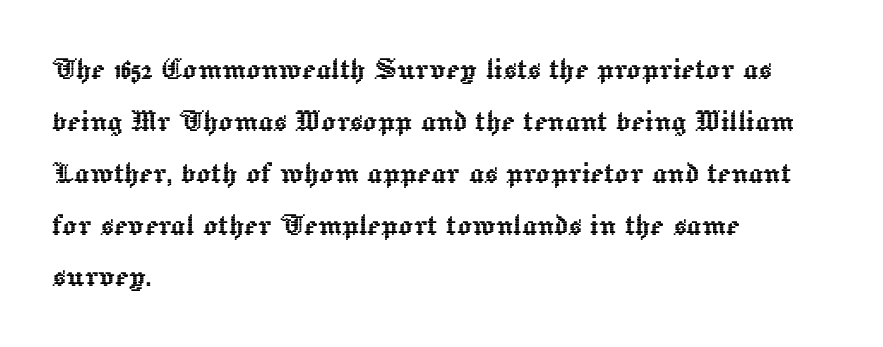
{"italic": "no", "width": "normal", "x_height": "medium", "monospaced": "no", "underline": "no", "align": "left", "line_spacing": "normal", "line_spacing_ratio": 1.44, "letter_spacing": "normal", "letter_spacing_em": 0.0, "glyph_px": 36}
